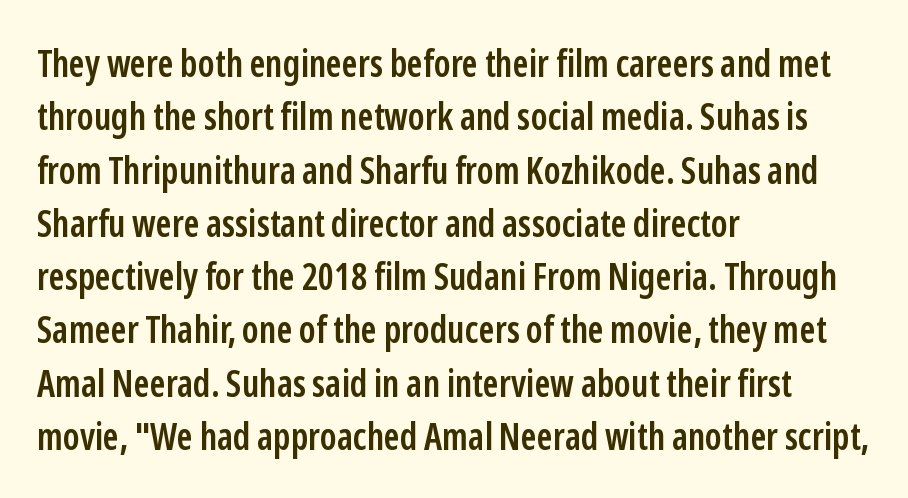
Is this a fixed-width face? No — the glyphs have proportional, varying widths. The face used here is rendered with its standard letterfit. Ascenders rise straight up at ninety degrees. Set as a demibold, roughly 600 on the weight scale.
